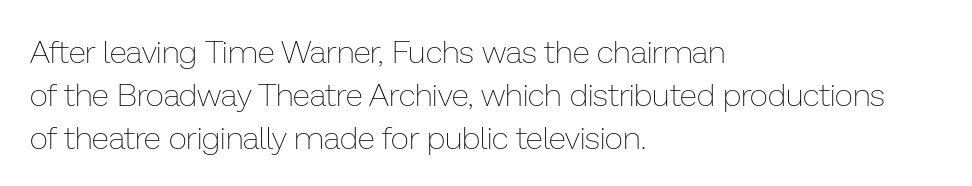
Q: Is the text bold? A: No.
Q: Is the text italic (slanted)? A: No, it is upright.
Q: Is the text underlined? A: No.
Q: How is the paragraph aligned? A: Left-aligned.
Q: Is the spacing between letters normal or unusually wide? A: Normal.
Q: Is the spacing between lines tight, normal or loose? A: Normal.
Q: Width (condensed, normal, or wide)? A: Normal.
Q: Stroke contrast? A: Low.
Q: x-height? A: Medium.
Q: Monospaced? A: No.
